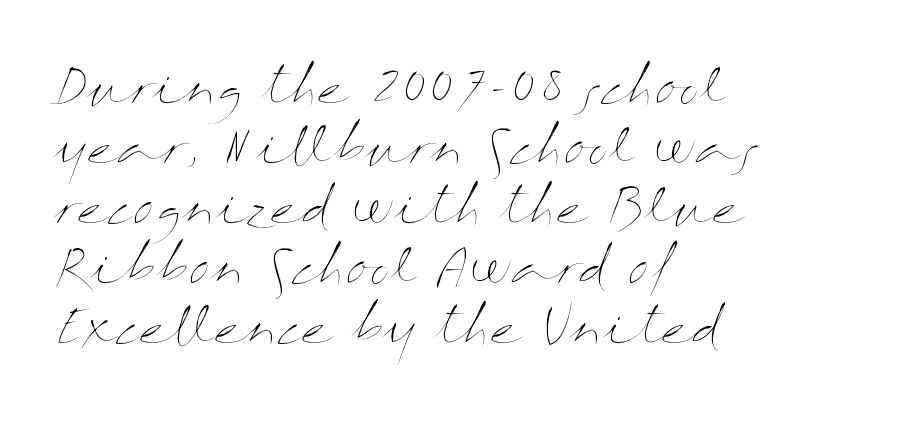
Q: Is the text bold? A: No.
Q: Is the text italic (slanted)? A: Yes.
Q: Is the text underlined? A: No.
Q: How is the paragraph aligned? A: Left-aligned.
Q: Is the spacing between letters normal or unusually wide? A: Normal.
Q: Is the spacing between lines tight, normal or loose? A: Normal.
Q: Width (condensed, normal, or wide)? A: Wide.
Q: Stroke contrast? A: Medium.
Q: x-height? A: Medium.
Q: Monospaced? A: No.
